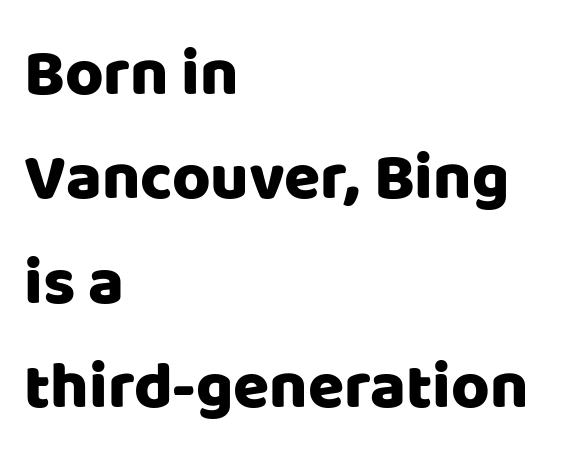
Q: Is the text italic (slanted)? A: No, it is upright.
Q: Is the typeface a serif or a sans-serif typeface? A: Sans-serif.
Q: Is the text underlined? A: No.
Q: How is the paragraph aligned? A: Left-aligned.
Q: Is the spacing between letters normal or unusually wide? A: Normal.
Q: Is the spacing between lines tight, normal or loose? A: Normal.
Q: Width (condensed, normal, or wide)? A: Normal.
Q: Stroke contrast? A: Low.
Q: x-height? A: Large.
Q: Monospaced? A: No.
